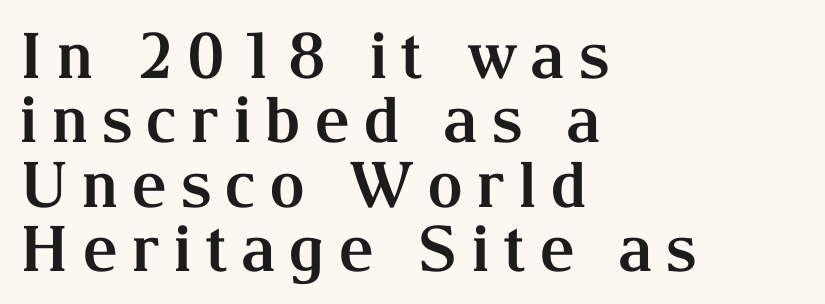
Q: Is the text bold? A: Yes.
Q: Is the text italic (slanted)? A: No, it is upright.
Q: Is the typeface a serif or a sans-serif typeface? A: Serif.
Q: Is the text underlined? A: No.
Q: How is the paragraph aligned? A: Left-aligned.
Q: Is the spacing between letters normal or unusually wide? A: Unusually wide.
Q: Is the spacing between lines tight, normal or loose? A: Tight.
Q: Width (condensed, normal, or wide)? A: Normal.
Q: Stroke contrast? A: Medium.
Q: x-height? A: Medium.
Q: Monospaced? A: No.
